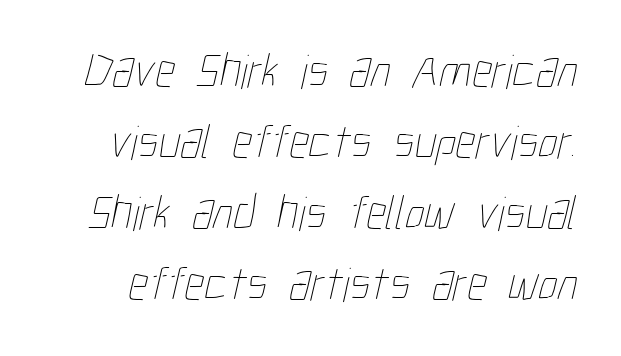
{"bold": "no", "weight": "thin", "width": "condensed", "stroke_contrast": "low", "x_height": "medium", "monospaced": "no", "underline": "no", "line_spacing": "normal", "line_spacing_ratio": 1.45, "letter_spacing": "normal", "letter_spacing_em": 0.0, "glyph_px": 49}
